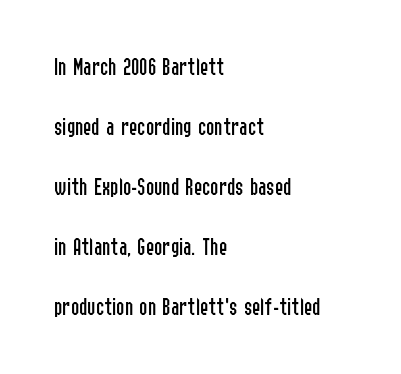
Q: Is the text bold? A: No.
Q: Is the text italic (slanted)? A: No, it is upright.
Q: Is the text underlined? A: No.
Q: How is the paragraph aligned? A: Left-aligned.
Q: Is the spacing between letters normal or unusually wide? A: Normal.
Q: Is the spacing between lines tight, normal or loose? A: Loose.
